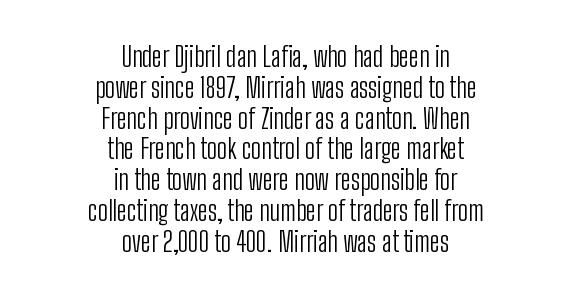
{"italic": "no", "bold": "no", "underline": "no", "align": "center", "line_spacing": "tight", "line_spacing_ratio": 1.14, "letter_spacing": "normal", "letter_spacing_em": 0.0, "glyph_px": 27}
